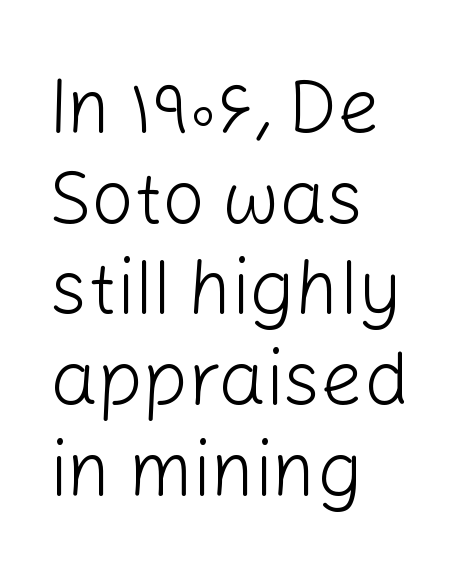
The image shows 75 px light sans-serif type, upright; set left-aligned, line spacing 1.21x, normal letter spacing, not underlined; low stroke contrast and a medium x-height.
